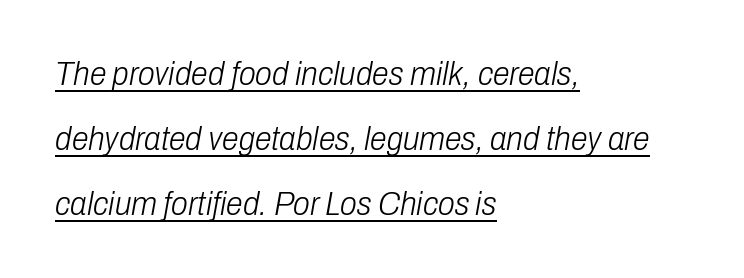
The image shows 34 px light, condensed type, italic (leaning right); set left-aligned, loose line spacing (1.91x), normal letter spacing, underlined; low stroke contrast and a medium x-height.
